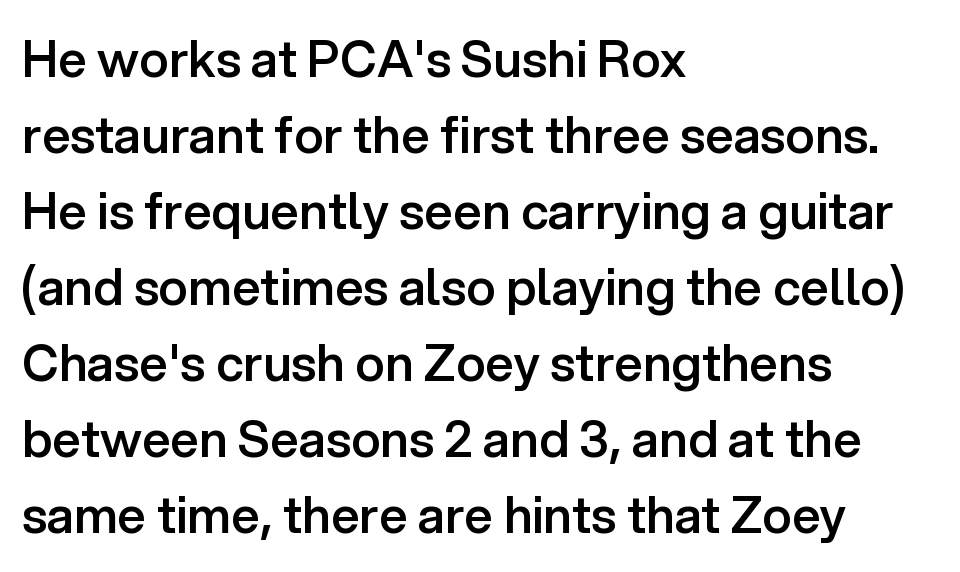
The image shows 50 px semibold sans-serif type, upright; set left-aligned, normal line spacing (1.52x), normal letter spacing, not underlined; low stroke contrast and a medium x-height.
